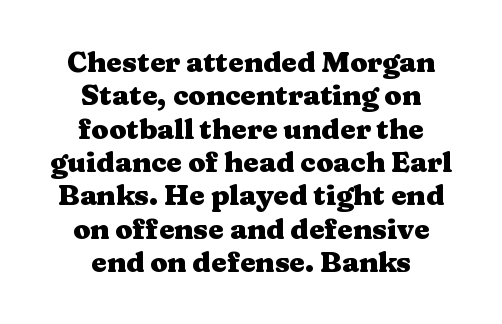
{"serif": "yes", "italic": "no", "bold": "yes", "weight": "heavy", "width": "wide", "stroke_contrast": "medium", "x_height": "medium", "monospaced": "no", "underline": "no", "align": "center", "line_spacing_ratio": 1.19, "letter_spacing": "normal", "letter_spacing_em": 0.0, "glyph_px": 28}
